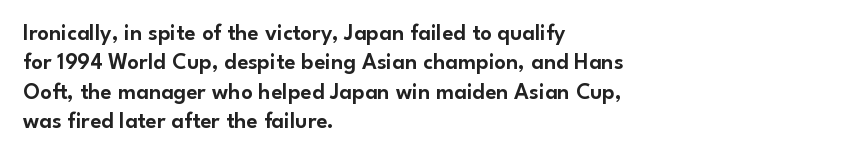
The image shows 23 px text type, upright; set left-aligned, normal line spacing (1.28x), normal letter spacing, not underlined.
